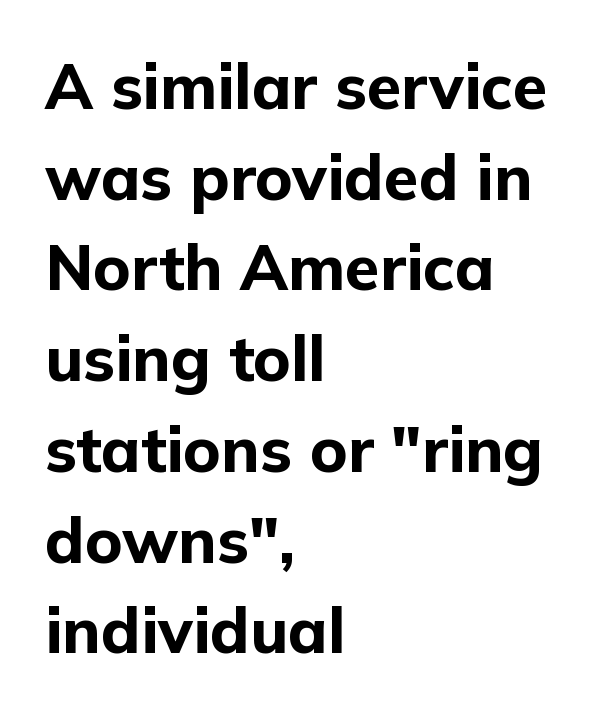
{"serif": "no", "italic": "no", "bold": "yes", "weight": "bold", "width": "normal", "stroke_contrast": "low", "x_height": "medium", "monospaced": "no", "underline": "no", "align": "left", "line_spacing": "normal", "line_spacing_ratio": 1.44, "letter_spacing": "normal", "letter_spacing_em": 0.0, "glyph_px": 63}
